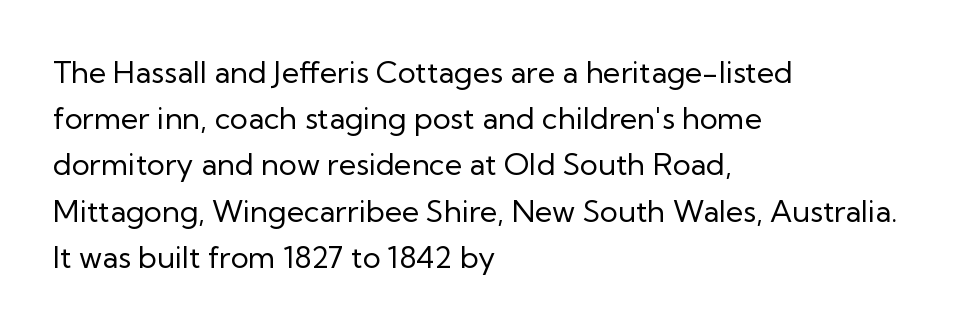
Anything drawn beneath the words? Only blank space. Letters have the restrained weight of plain body copy at most. Letter spacing: default. How would I describe the line gaps? Plain and ordinary. Left-aligned paragraph, ragged on the right.
